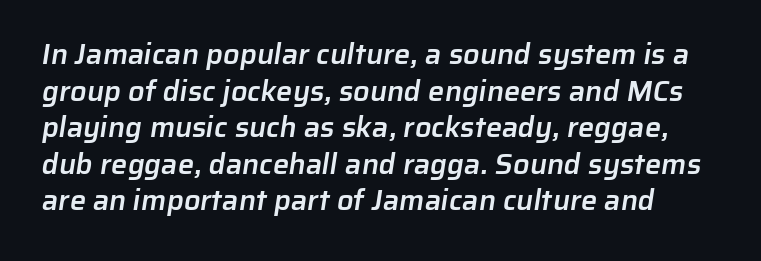
The image shows 29 px semibold sans-serif type; set normal line spacing (1.26x), normal letter spacing, not underlined; low stroke contrast and a medium x-height.
